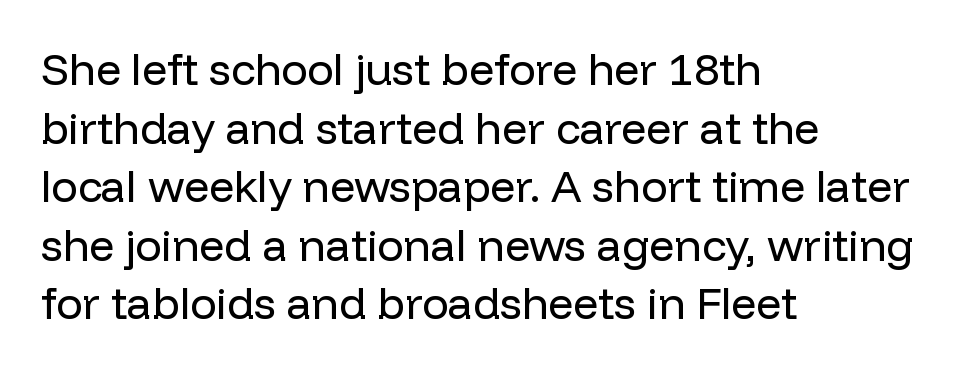
Q: Is the text bold? A: No.
Q: Is the text italic (slanted)? A: No, it is upright.
Q: Is the typeface a serif or a sans-serif typeface? A: Sans-serif.
Q: Is the text underlined? A: No.
Q: How is the paragraph aligned? A: Left-aligned.
Q: Is the spacing between letters normal or unusually wide? A: Normal.
Q: Is the spacing between lines tight, normal or loose? A: Normal.
Q: Width (condensed, normal, or wide)? A: Normal.
Q: Stroke contrast? A: Low.
Q: x-height? A: Medium.
Q: Monospaced? A: No.
